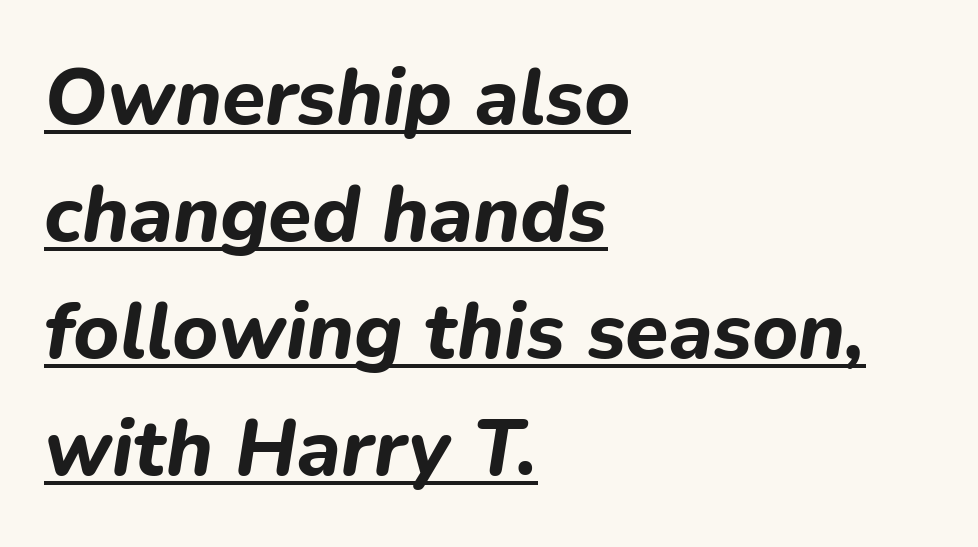
{"italic": "yes", "lean": "right", "slant_degrees": 9, "bold": "yes", "weight": "bold", "width": "normal", "stroke_contrast": "low", "x_height": "medium", "monospaced": "no", "underline": "yes", "align": "left", "line_spacing": "normal", "line_spacing_ratio": 1.48, "letter_spacing": "normal", "letter_spacing_em": 0.0, "glyph_px": 79}
